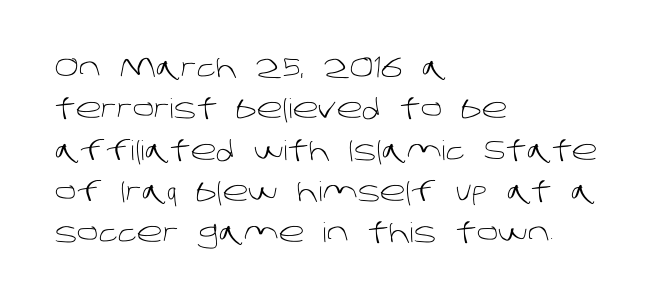
Q: Is the text bold? A: No.
Q: Is the text underlined? A: No.
Q: How is the paragraph aligned? A: Left-aligned.
Q: Is the spacing between letters normal or unusually wide? A: Normal.
Q: Is the spacing between lines tight, normal or loose? A: Normal.
